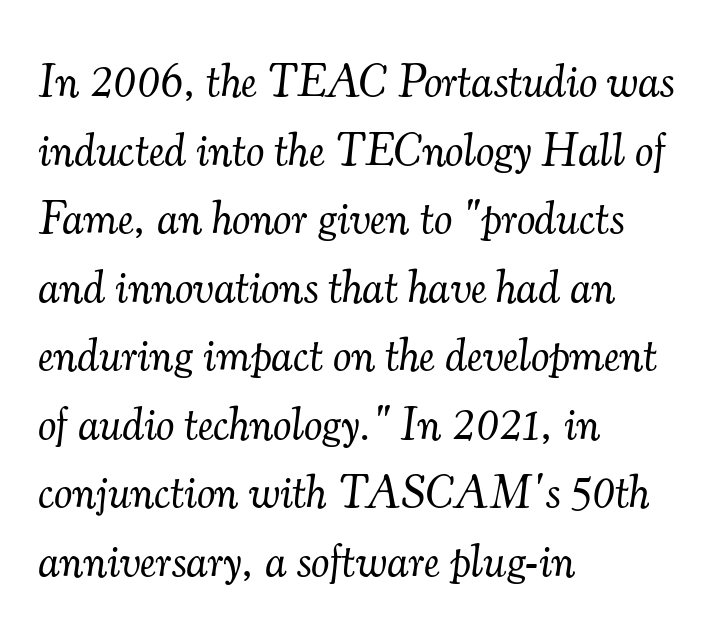
Q: Is the text bold? A: No.
Q: Is the text italic (slanted)? A: Yes, it leans right by about 7 degrees.
Q: Is the typeface a serif or a sans-serif typeface? A: Serif.
Q: Is the text underlined? A: No.
Q: How is the paragraph aligned? A: Left-aligned.
Q: Is the spacing between letters normal or unusually wide? A: Normal.
Q: Is the spacing between lines tight, normal or loose? A: Normal.
Q: Width (condensed, normal, or wide)? A: Normal.
Q: Stroke contrast? A: Medium.
Q: x-height? A: Small.
Q: Monospaced? A: No.
